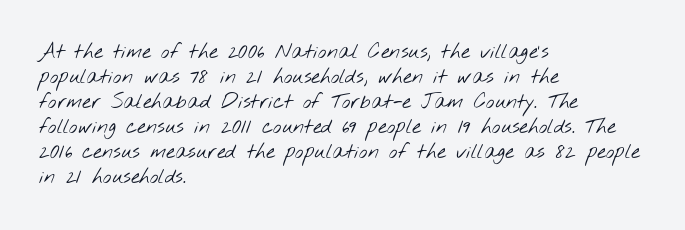
{"bold": "no", "underline": "no", "align": "left", "line_spacing": "normal", "line_spacing_ratio": 1.25, "letter_spacing": "normal", "letter_spacing_em": 0.0, "glyph_px": 20}
